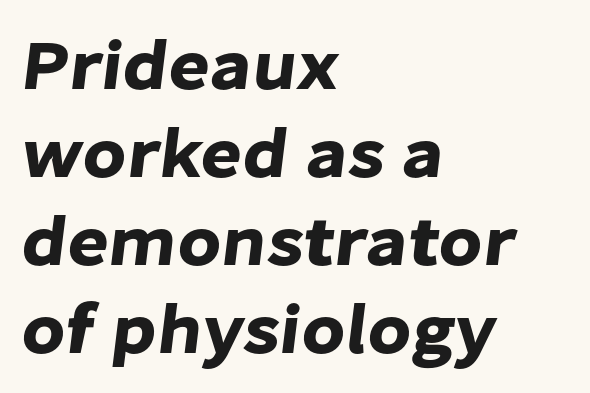
Q: Is the typeface a serif or a sans-serif typeface? A: Sans-serif.
Q: Is the text underlined? A: No.
Q: How is the paragraph aligned? A: Left-aligned.
Q: Is the spacing between letters normal or unusually wide? A: Normal.
Q: Width (condensed, normal, or wide)? A: Normal.
Q: Stroke contrast? A: Low.
Q: x-height? A: Medium.
Q: Monospaced? A: No.
